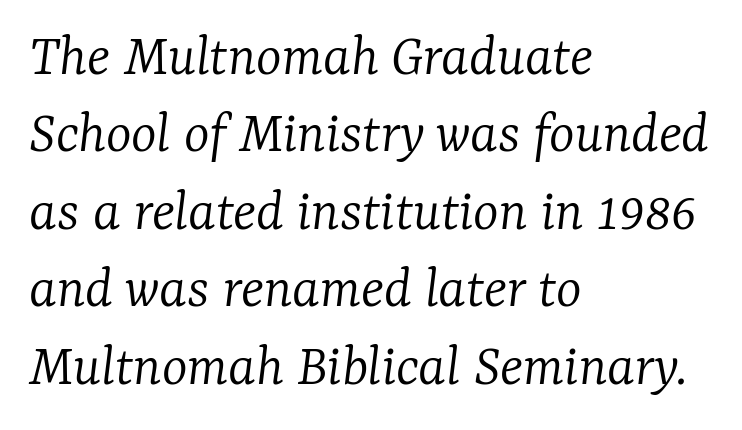
Q: Is the text bold? A: No.
Q: Is the text italic (slanted)? A: Yes, it leans right by about 7 degrees.
Q: Is the typeface a serif or a sans-serif typeface? A: Serif.
Q: Is the text underlined? A: No.
Q: How is the paragraph aligned? A: Left-aligned.
Q: Is the spacing between letters normal or unusually wide? A: Normal.
Q: Is the spacing between lines tight, normal or loose? A: Normal.
Q: Width (condensed, normal, or wide)? A: Normal.
Q: Stroke contrast? A: Low.
Q: x-height? A: Medium.
Q: Monospaced? A: No.
